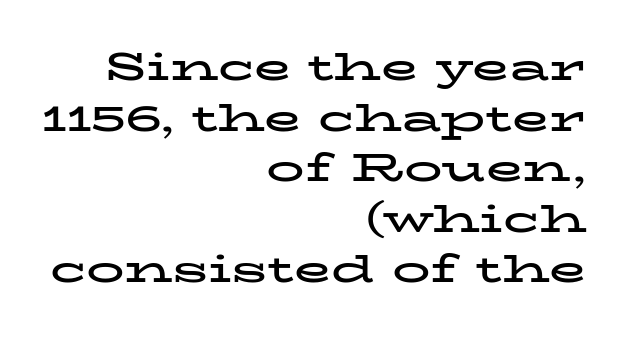
The image shows 38 px bold, wide serif type, upright; set right-aligned, normal line spacing (1.33x), normal letter spacing, not underlined; low stroke contrast and a medium x-height.
